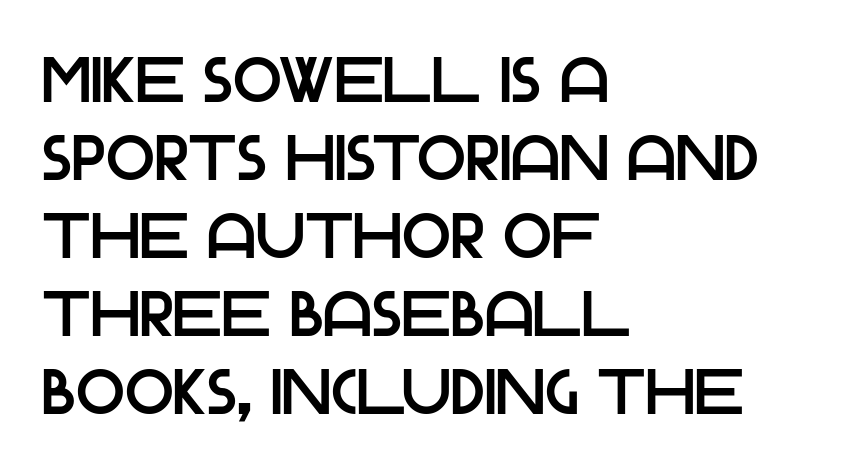
{"serif": "no", "italic": "no", "width": "normal", "stroke_contrast": "low", "x_height": "large", "monospaced": "no", "underline": "no", "align": "left", "line_spacing_ratio": 1.22, "letter_spacing": "normal", "letter_spacing_em": 0.0, "glyph_px": 64}
